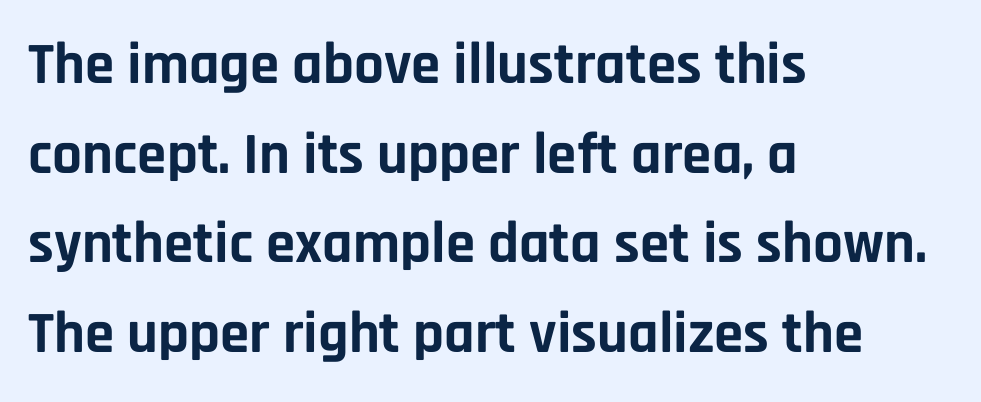
The image shows 59 px bold sans-serif type, upright; set left-aligned, normal line spacing (1.52x), normal letter spacing, not underlined; low stroke contrast and a large x-height.
